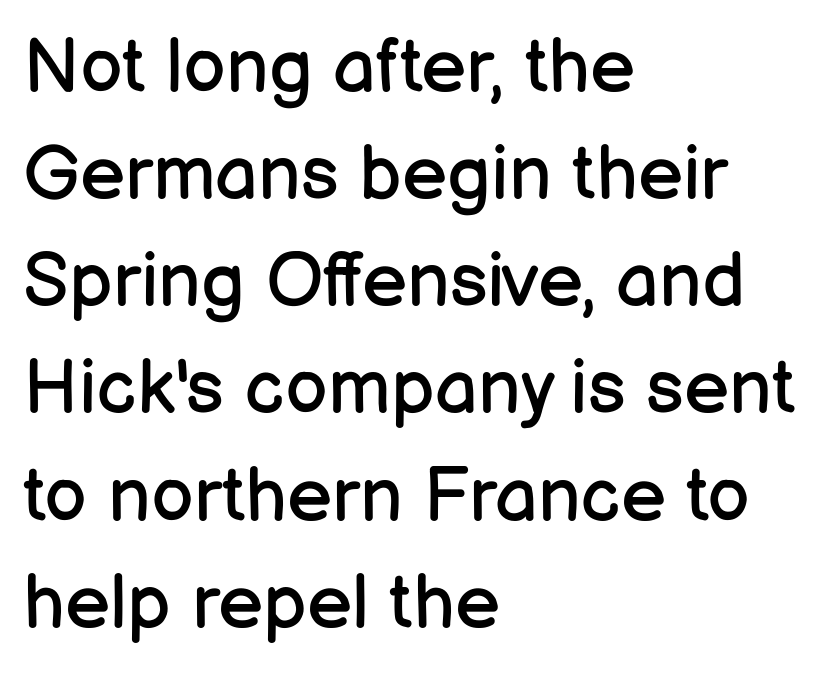
The lines in this sample share a left origin and differ only in where they stop. Serif or sans? Sans — the stroke terminals are bare. Each new line begins a customary step beneath the previous one. The foot of each line stays bare and open.
